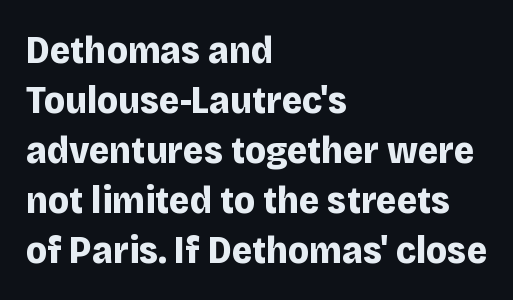
Italic: no, the glyphs are upright roman. Letter spacing: default. The letters are bold, with thick, heavy strokes. These lines stack with their left ends in a neat column.
